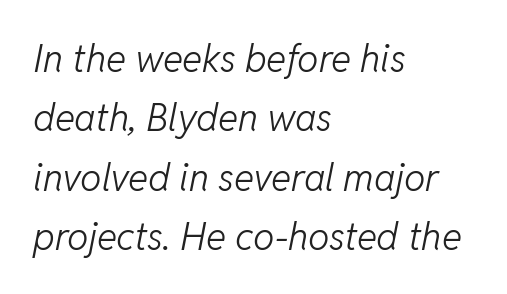
{"italic": "yes", "lean": "right", "slant_degrees": 11, "bold": "no", "weight": "light", "width": "normal", "stroke_contrast": "low", "x_height": "medium", "monospaced": "no", "underline": "no", "align": "left", "line_spacing": "normal", "line_spacing_ratio": 1.56, "letter_spacing": "normal", "letter_spacing_em": 0.0, "glyph_px": 38}
